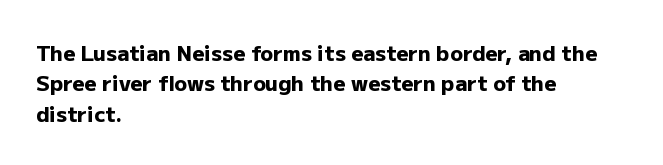
Notice how the stems are strictly vertical — no italics here. These words are printed bold, with thick strokes throughout. Leading: standard. You could call the tracking neutral — neither tight nor loose. The rendering anchors every line to the left-hand side. The words here are not underlined.
